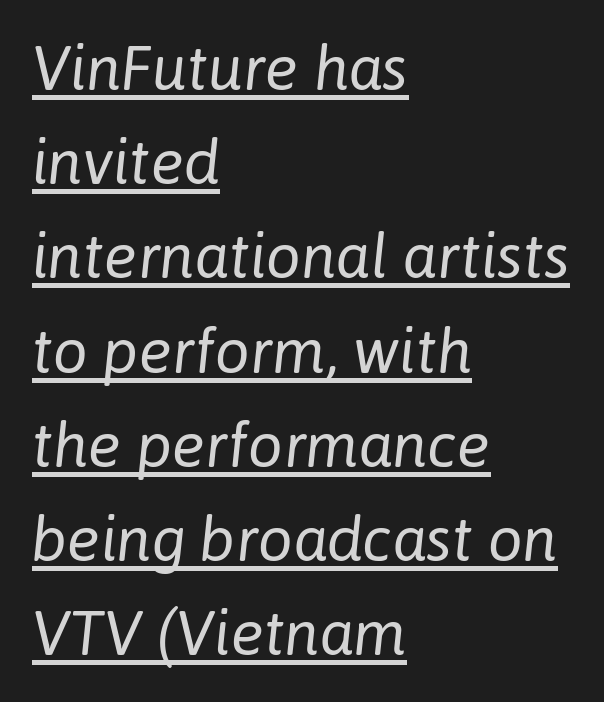
The image shows 62 px regular-weight type, italic (leaning right); set left-aligned, normal line spacing (1.52x), normal letter spacing, underlined; low stroke contrast and a medium x-height.
